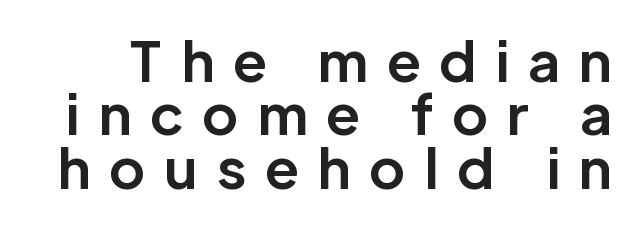
The image shows 55 px bold sans-serif type, upright; set tight line spacing (0.97x), unusually wide letter spacing (+0.34 em), not underlined; low stroke contrast and a medium x-height.
